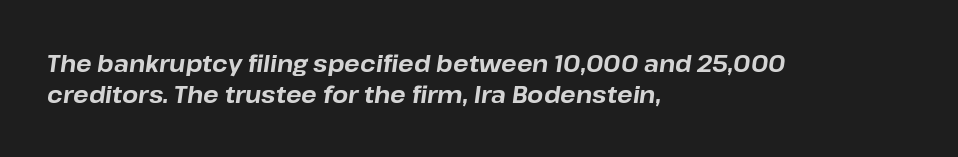
Has an underline been added? It has not. Nothing unusual about the tracking: characters are spaced as the font intends. The whole block is typeset with a tilt. These words are printed bold, with thick strokes throughout. Short and long lines alike share a common starting point at left.
